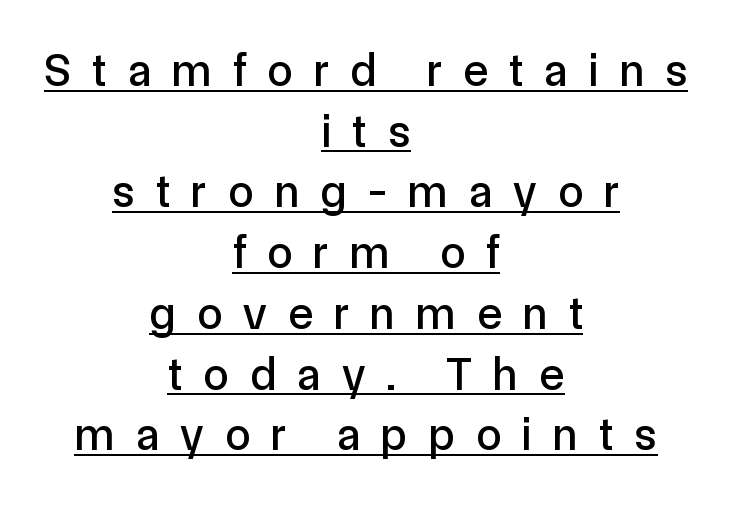
Q: Is the text italic (slanted)? A: No, it is upright.
Q: Is the typeface a serif or a sans-serif typeface? A: Sans-serif.
Q: Is the text underlined? A: Yes.
Q: How is the paragraph aligned? A: Centered.
Q: Is the spacing between letters normal or unusually wide? A: Unusually wide.
Q: Is the spacing between lines tight, normal or loose? A: Normal.
Q: Width (condensed, normal, or wide)? A: Normal.
Q: x-height? A: Medium.
Q: Monospaced? A: No.
